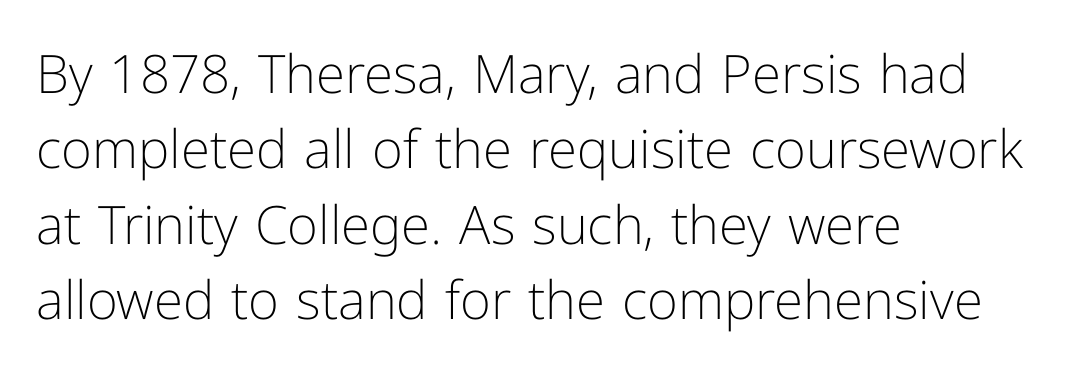
Q: Is the text bold? A: No.
Q: Is the text italic (slanted)? A: No, it is upright.
Q: Is the typeface a serif or a sans-serif typeface? A: Sans-serif.
Q: Is the text underlined? A: No.
Q: How is the paragraph aligned? A: Left-aligned.
Q: Is the spacing between letters normal or unusually wide? A: Normal.
Q: Is the spacing between lines tight, normal or loose? A: Normal.
Q: Width (condensed, normal, or wide)? A: Normal.
Q: Stroke contrast? A: Low.
Q: x-height? A: Medium.
Q: Monospaced? A: No.
